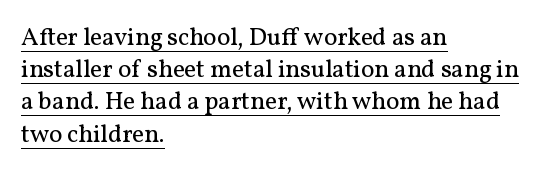
Q: Is the text bold? A: No.
Q: Is the text italic (slanted)? A: No, it is upright.
Q: Is the text underlined? A: Yes.
Q: How is the paragraph aligned? A: Left-aligned.
Q: Is the spacing between letters normal or unusually wide? A: Normal.
Q: Is the spacing between lines tight, normal or loose? A: Normal.
